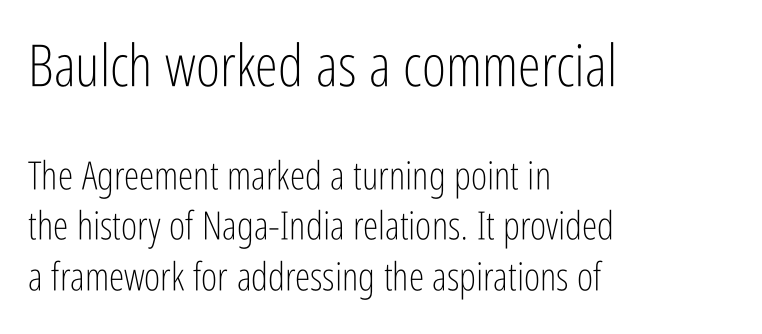
Q: Is the text bold? A: No.
Q: Is the text italic (slanted)? A: No, it is upright.
Q: Is the typeface a serif or a sans-serif typeface? A: Sans-serif.
Q: Is the text underlined? A: No.
Q: How is the paragraph aligned? A: Left-aligned.
Q: Is the spacing between letters normal or unusually wide? A: Normal.
Q: Is the spacing between lines tight, normal or loose? A: Normal.
Q: Which block of text is set in a larger size, the first (top) or the second (bottom)? A: The first (top) one.
Q: Width (condensed, normal, or wide)? A: Condensed.
Q: Stroke contrast? A: Low.
Q: x-height? A: Medium.
Q: Monospaced? A: No.
